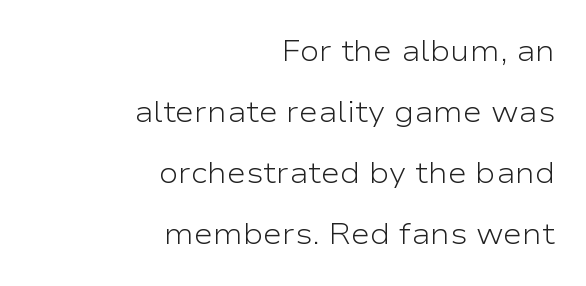
Q: Is the text bold? A: No.
Q: Is the text italic (slanted)? A: No, it is upright.
Q: Is the typeface a serif or a sans-serif typeface? A: Sans-serif.
Q: Is the text underlined? A: No.
Q: How is the paragraph aligned? A: Right-aligned.
Q: Is the spacing between letters normal or unusually wide? A: Normal.
Q: Is the spacing between lines tight, normal or loose? A: Loose.
Q: Width (condensed, normal, or wide)? A: Wide.
Q: Stroke contrast? A: Low.
Q: x-height? A: Medium.
Q: Monospaced? A: No.
